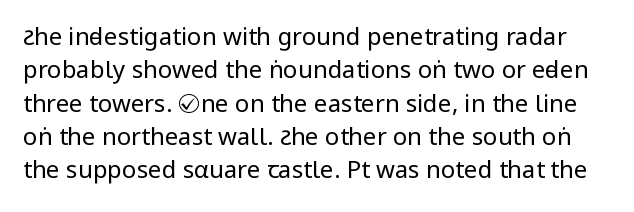
Q: Is the text bold? A: No.
Q: Is the text italic (slanted)? A: No, it is upright.
Q: Is the text underlined? A: No.
Q: Is the spacing between letters normal or unusually wide? A: Normal.
Q: Is the spacing between lines tight, normal or loose? A: Normal.
